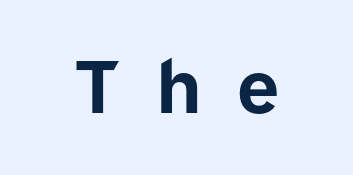
{"serif": "no", "italic": "no", "bold": "yes", "weight": "bold", "width": "normal", "stroke_contrast": "low", "x_height": "medium", "monospaced": "no", "underline": "no", "letter_spacing": "wide", "letter_spacing_em": 0.5, "glyph_px": 71}
